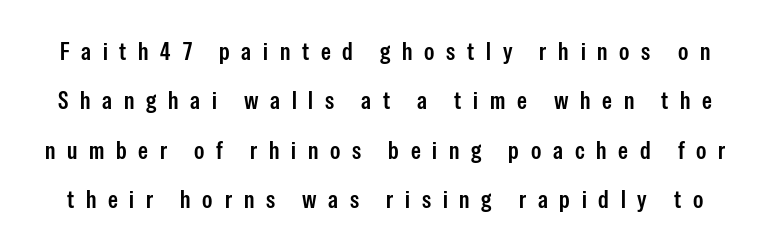
The image shows 25 px text type, upright; set loose line spacing (1.98x), unusually wide letter spacing (+0.47 em), not underlined.
